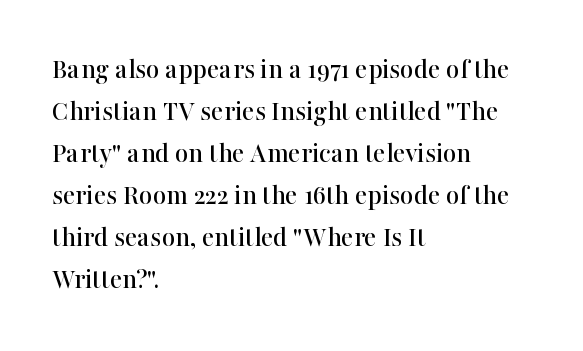
{"serif": "yes", "italic": "no", "width": "normal", "stroke_contrast": "high", "x_height": "medium", "monospaced": "no", "underline": "no", "align": "left", "line_spacing": "normal", "line_spacing_ratio": 1.45, "letter_spacing": "normal", "letter_spacing_em": 0.0, "glyph_px": 29}
